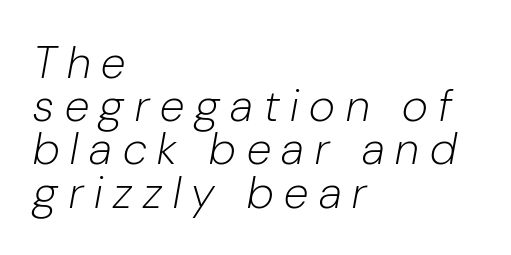
Q: Is the text bold? A: No.
Q: Is the text italic (slanted)? A: Yes, it leans right by about 10 degrees.
Q: Is the text underlined? A: No.
Q: How is the paragraph aligned? A: Left-aligned.
Q: Is the spacing between letters normal or unusually wide? A: Unusually wide.
Q: Is the spacing between lines tight, normal or loose? A: Tight.
Q: Width (condensed, normal, or wide)? A: Normal.
Q: Stroke contrast? A: Low.
Q: x-height? A: Medium.
Q: Monospaced? A: No.
